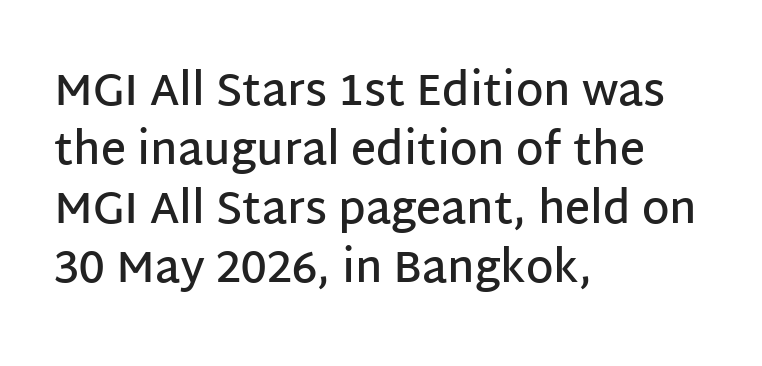
The image shows 44 px semibold sans-serif type, upright; set left-aligned, normal line spacing (1.34x), normal letter spacing, not underlined; low stroke contrast and a large x-height.
